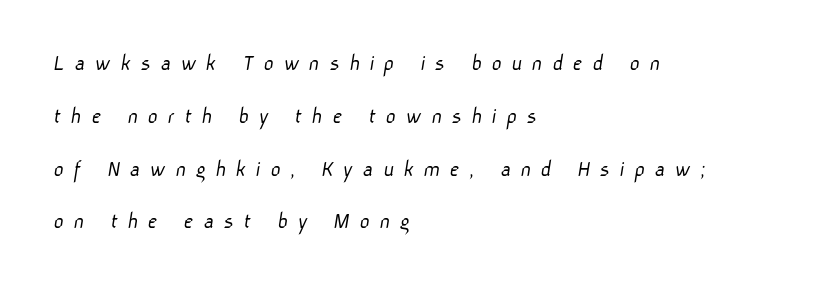
The image shows 24 px text type; set left-aligned, loose line spacing (2.2x), unusually wide letter spacing (+0.41 em), not underlined.
